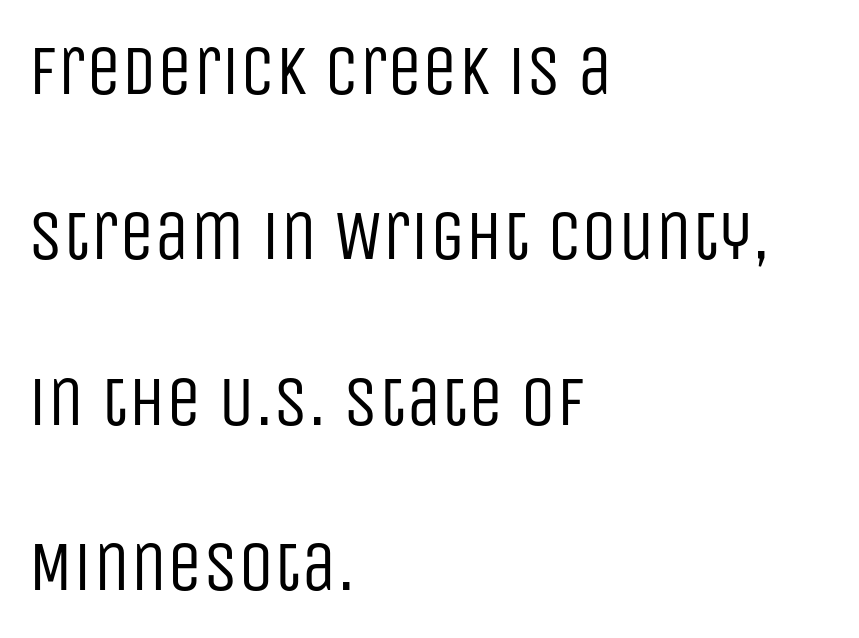
The image shows 71 px regular-weight, condensed sans-serif type, upright; set left-aligned, loose line spacing (2.33x), normal letter spacing, not underlined; low stroke contrast and a large x-height.
